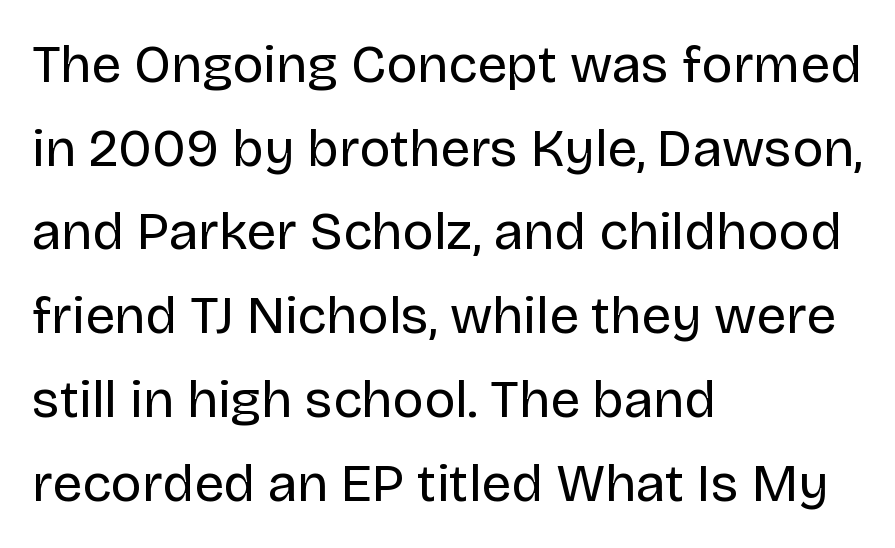
Q: Is the text bold? A: No.
Q: Is the text italic (slanted)? A: No, it is upright.
Q: Is the typeface a serif or a sans-serif typeface? A: Sans-serif.
Q: Is the text underlined? A: No.
Q: How is the paragraph aligned? A: Left-aligned.
Q: Is the spacing between letters normal or unusually wide? A: Normal.
Q: Is the spacing between lines tight, normal or loose? A: Normal.
Q: Width (condensed, normal, or wide)? A: Normal.
Q: Stroke contrast? A: Low.
Q: x-height? A: Large.
Q: Monospaced? A: No.
